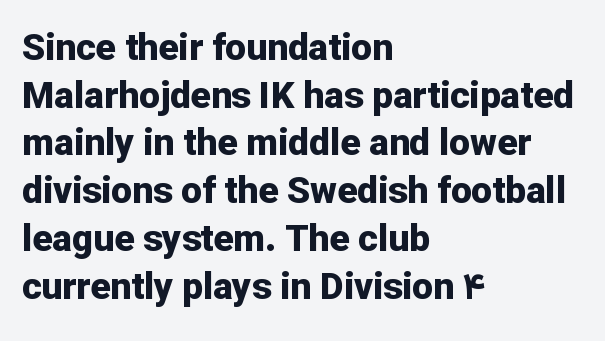
{"serif": "no", "italic": "no", "bold": "yes", "weight": "bold", "width": "normal", "stroke_contrast": "low", "x_height": "medium", "monospaced": "no", "underline": "no", "align": "left", "line_spacing": "normal", "line_spacing_ratio": 1.29, "letter_spacing": "normal", "letter_spacing_em": 0.0, "glyph_px": 37}
